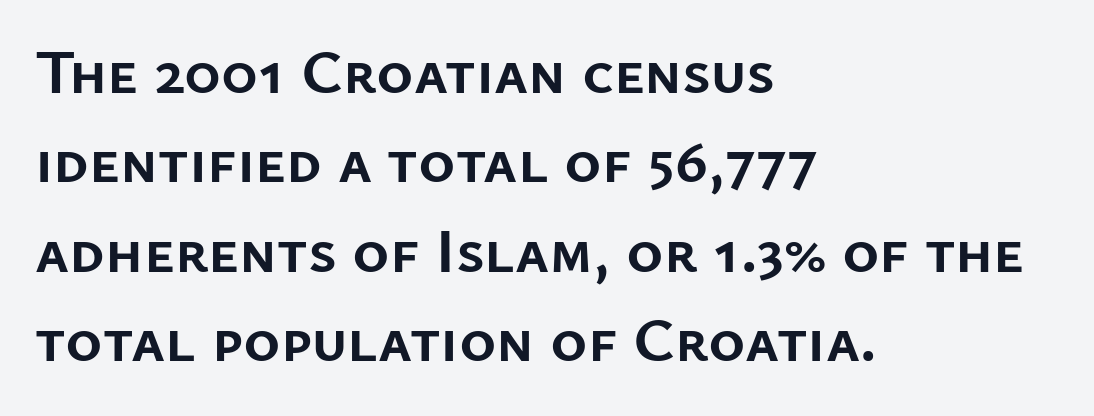
The image shows 63 px semibold sans-serif type, upright; set left-aligned, normal line spacing (1.42x), normal letter spacing, not underlined; low stroke contrast and a medium x-height.
